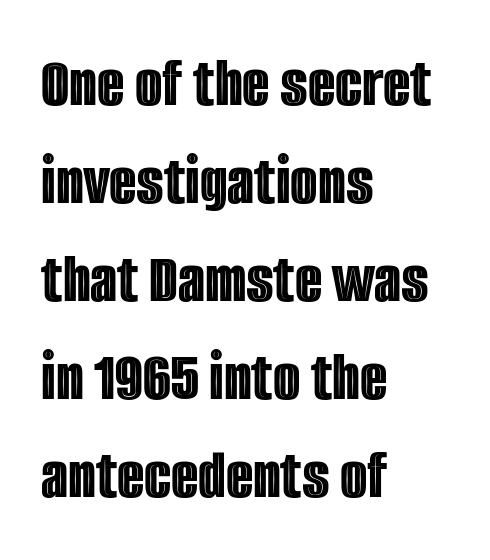
{"italic": "no", "width": "condensed", "x_height": "large", "monospaced": "no", "underline": "no", "align": "left", "line_spacing": "normal", "line_spacing_ratio": 1.38, "letter_spacing": "normal", "letter_spacing_em": 0.0, "glyph_px": 71}
